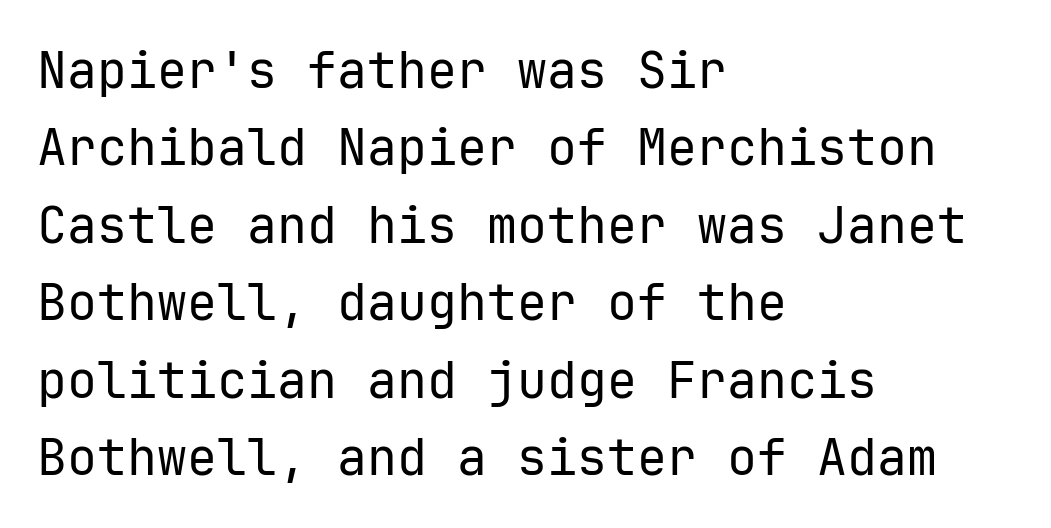
{"serif": "no", "italic": "no", "bold": "no", "weight": "regular", "width": "normal", "stroke_contrast": "low", "x_height": "medium", "underline": "no", "align": "left", "line_spacing": "normal", "line_spacing_ratio": 1.55, "letter_spacing": "normal", "letter_spacing_em": 0.0, "glyph_px": 50}
